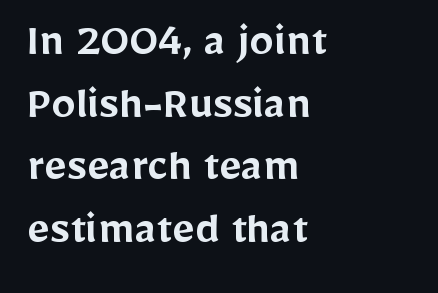
{"serif": "no", "italic": "no", "bold": "semi", "weight": "semibold", "width": "normal", "stroke_contrast": "low", "x_height": "medium", "monospaced": "no", "underline": "no", "align": "left", "line_spacing": "normal", "line_spacing_ratio": 1.28, "letter_spacing": "normal", "letter_spacing_em": 0.0, "glyph_px": 49}
